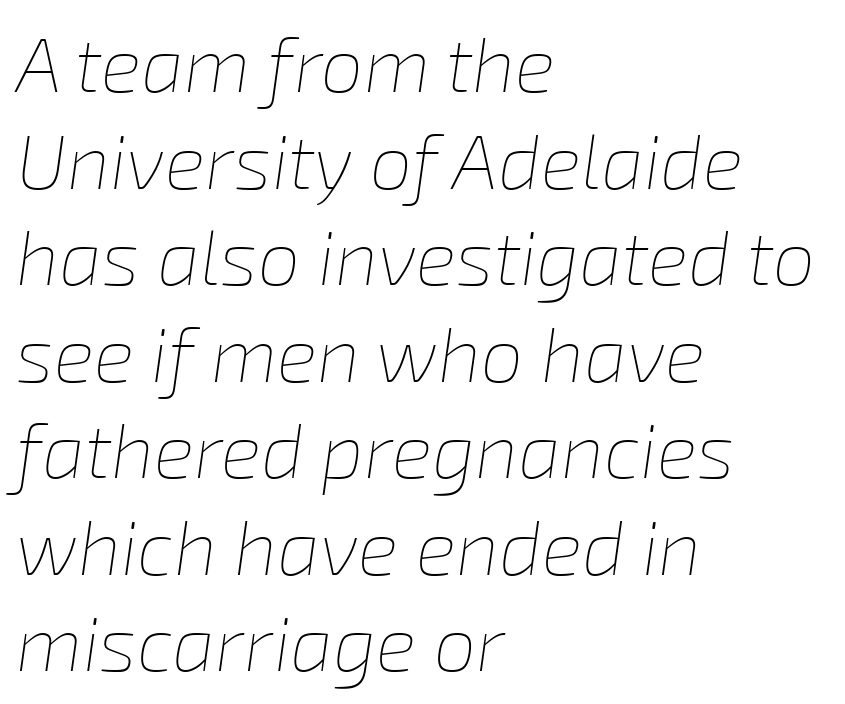
Q: Is the text bold? A: No.
Q: Is the text italic (slanted)? A: Yes, it leans right by about 8 degrees.
Q: Is the text underlined? A: No.
Q: How is the paragraph aligned? A: Left-aligned.
Q: Is the spacing between letters normal or unusually wide? A: Normal.
Q: Is the spacing between lines tight, normal or loose? A: Normal.
Q: Width (condensed, normal, or wide)? A: Normal.
Q: Stroke contrast? A: Low.
Q: x-height? A: Medium.
Q: Monospaced? A: No.
